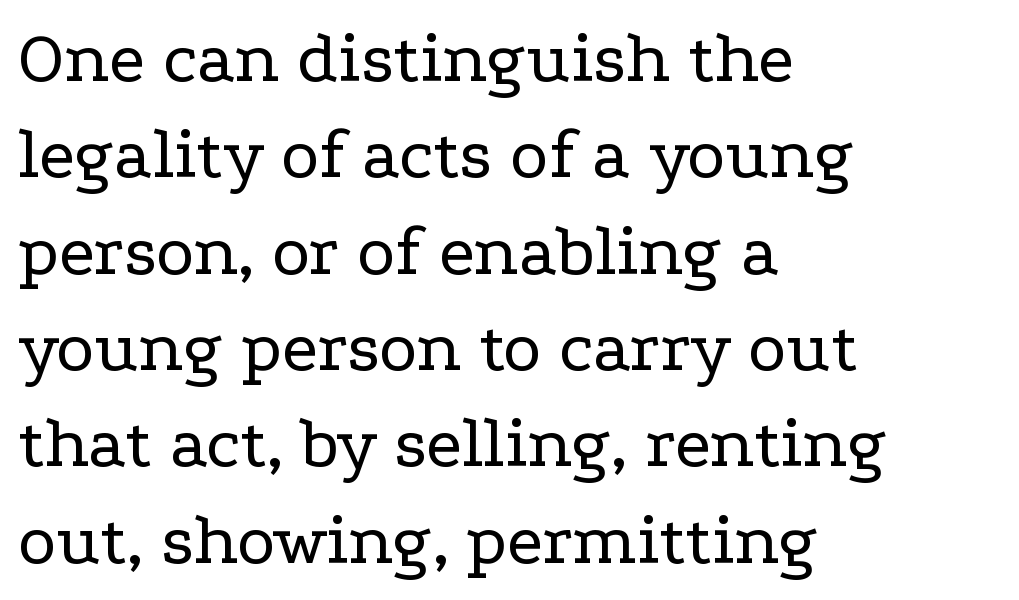
Q: Is the text bold? A: No.
Q: Is the text italic (slanted)? A: No, it is upright.
Q: Is the typeface a serif or a sans-serif typeface? A: Serif.
Q: Is the text underlined? A: No.
Q: How is the paragraph aligned? A: Left-aligned.
Q: Is the spacing between letters normal or unusually wide? A: Normal.
Q: Is the spacing between lines tight, normal or loose? A: Normal.
Q: Width (condensed, normal, or wide)? A: Wide.
Q: Stroke contrast? A: Low.
Q: x-height? A: Medium.
Q: Monospaced? A: No.
